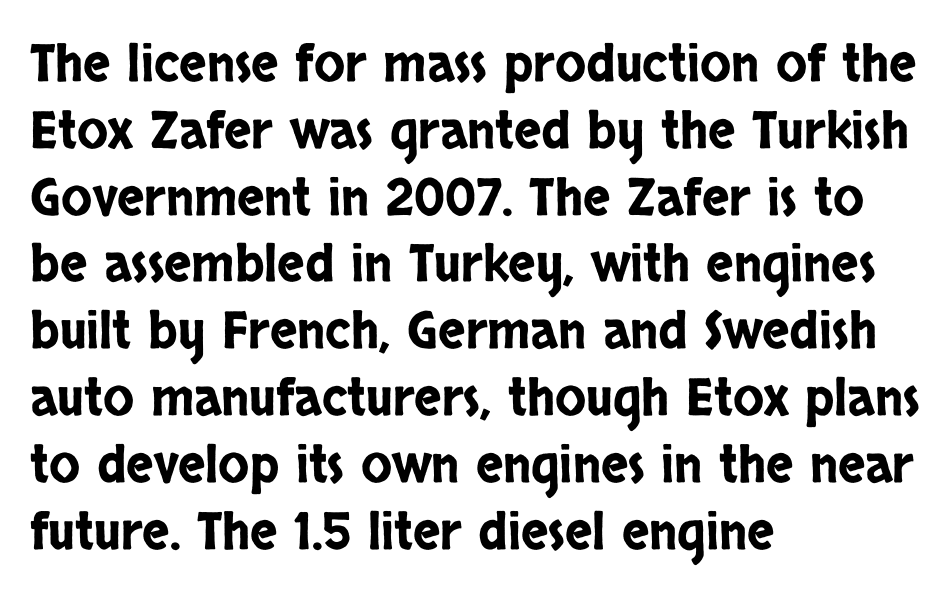
{"serif": "no", "italic": "no", "width": "condensed", "stroke_contrast": "low", "x_height": "large", "monospaced": "no", "underline": "no", "align": "left", "line_spacing": "normal", "line_spacing_ratio": 1.31, "letter_spacing": "normal", "letter_spacing_em": 0.0, "glyph_px": 51}
